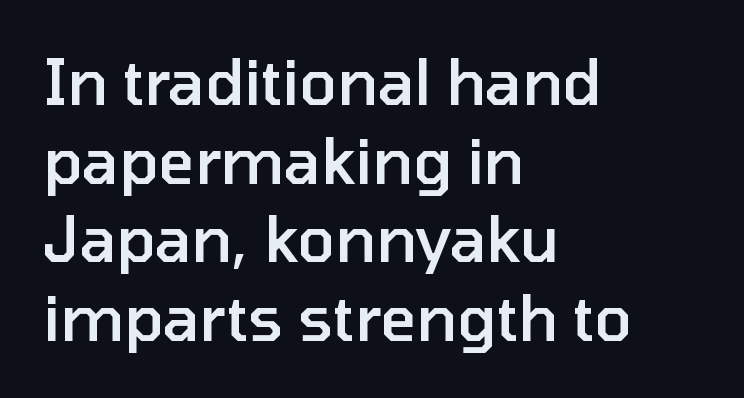
{"serif": "no", "italic": "no", "bold": "semi", "weight": "semibold", "width": "normal", "stroke_contrast": "low", "x_height": "medium", "monospaced": "no", "underline": "no", "align": "left", "line_spacing": "normal", "line_spacing_ratio": 1.27, "letter_spacing": "normal", "letter_spacing_em": 0.0, "glyph_px": 62}
